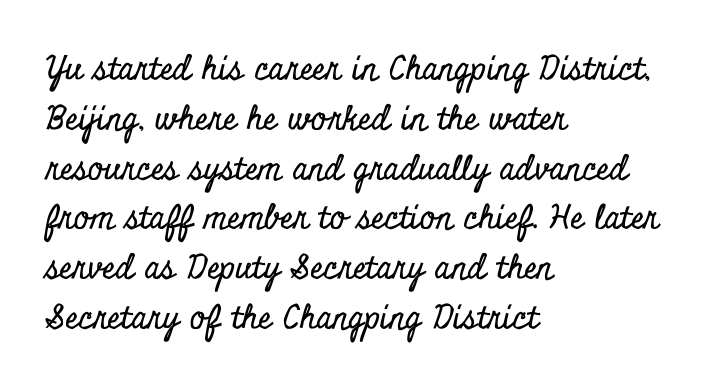
The image shows 33 px condensed serif type; set left-aligned, normal line spacing (1.51x), normal letter spacing, not underlined; low stroke contrast and a small x-height.
